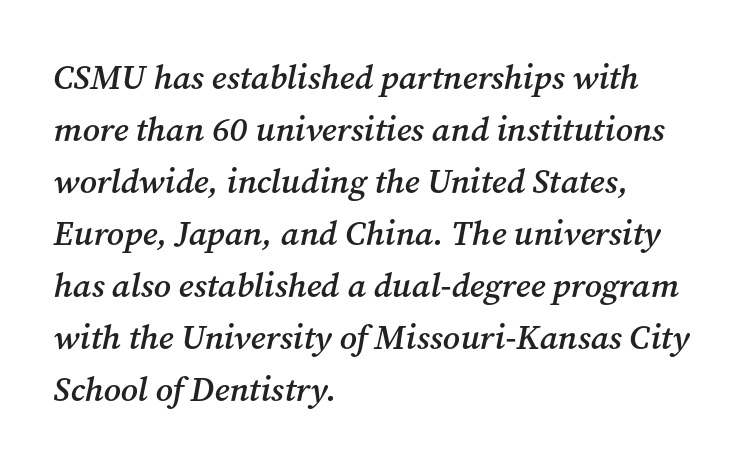
{"serif": "yes", "italic": "yes", "lean": "right", "slant_degrees": 12, "bold": "semi", "weight": "semibold", "width": "normal", "stroke_contrast": "medium", "x_height": "medium", "monospaced": "no", "underline": "no", "align": "left", "line_spacing": "normal", "line_spacing_ratio": 1.53, "letter_spacing": "normal", "letter_spacing_em": 0.0, "glyph_px": 34}
